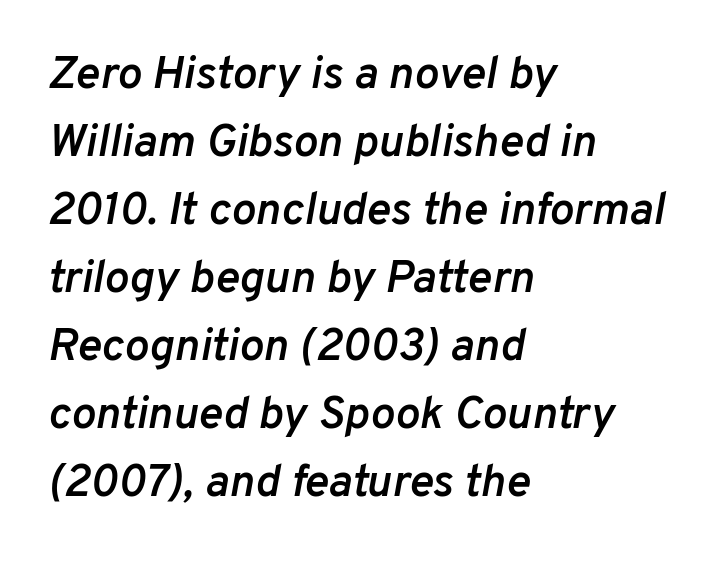
The image shows 46 px semibold type, italic (leaning right); set left-aligned, normal line spacing (1.48x), normal letter spacing, not underlined; low stroke contrast and a medium x-height.
